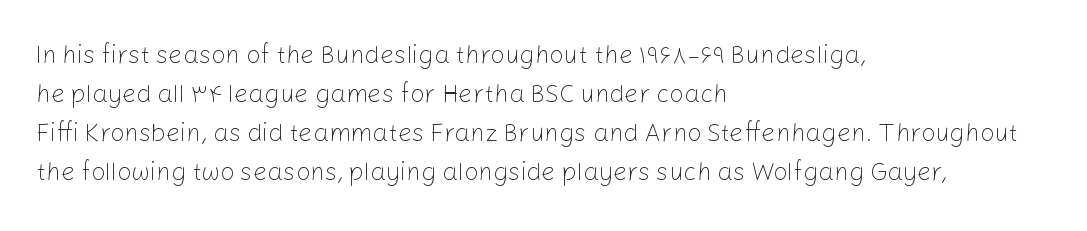
Q: Is the text bold? A: No.
Q: Is the text italic (slanted)? A: No, it is upright.
Q: Is the text underlined? A: No.
Q: How is the paragraph aligned? A: Left-aligned.
Q: Is the spacing between letters normal or unusually wide? A: Normal.
Q: Is the spacing between lines tight, normal or loose? A: Normal.
